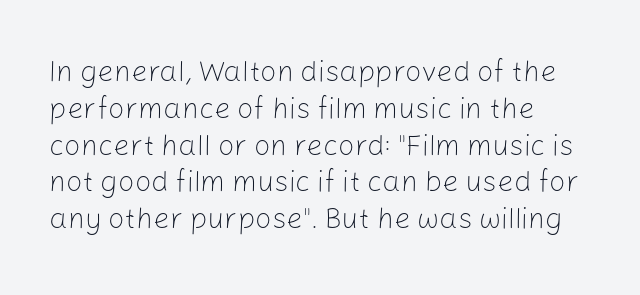
{"serif": "no", "italic": "no", "bold": "no", "weight": "light", "width": "normal", "stroke_contrast": "low", "x_height": "medium", "monospaced": "no", "underline": "no", "align": "left", "line_spacing": "normal", "line_spacing_ratio": 1.27, "letter_spacing": "normal", "letter_spacing_em": 0.0, "glyph_px": 29}
